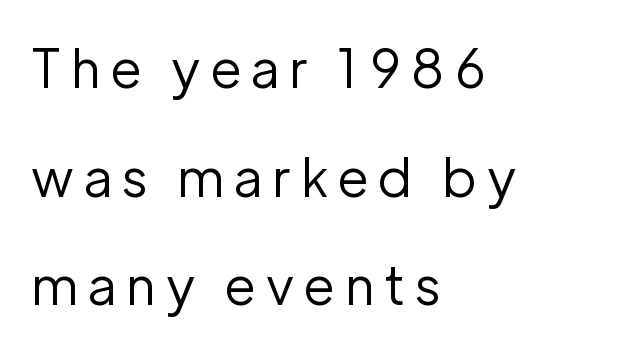
No letter is thick-stroked: the sample isn't bold. Unmarked baselines from the first word to the last. Whoever set this chose breathing room over compactness in the vertical rhythm. The font's upright variant was chosen for this text.
